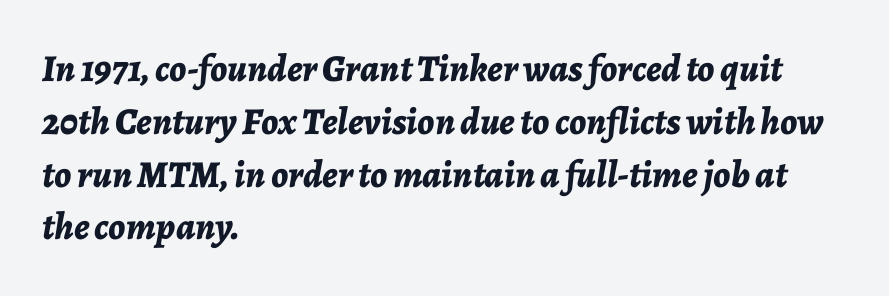
Does extra space separate the letters? No, they use regular spacing. If you drew a line through each stem, it would be angled. Descenders hang freely into open space. Which margin do the lines hug? The left one — the right edge is uneven.
